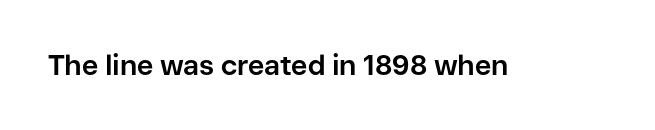
Q: Is the text bold? A: Yes.
Q: Is the text italic (slanted)? A: No, it is upright.
Q: Is the typeface a serif or a sans-serif typeface? A: Sans-serif.
Q: Is the text underlined? A: No.
Q: Is the spacing between letters normal or unusually wide? A: Normal.
Q: Width (condensed, normal, or wide)? A: Normal.
Q: Stroke contrast? A: Low.
Q: x-height? A: Medium.
Q: Monospaced? A: No.
